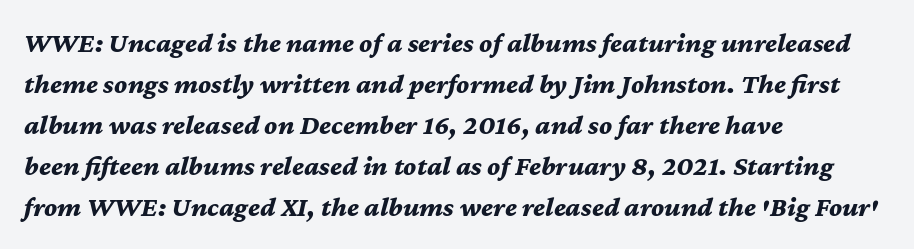
The glyphs look as if they've been sheared to an angle. Rule under the text: the space is simply empty. The face used here is proportionally spaced, like ordinary book or web type. Look at the tracking — it's just the regular setting, nothing added. Weight check: bold — yes, fully.
